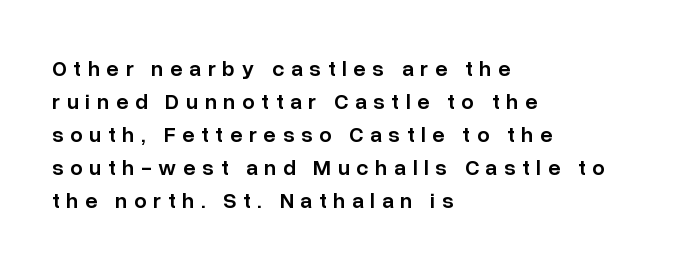
Q: Is the text bold? A: Semi-bold.
Q: Is the text italic (slanted)? A: No, it is upright.
Q: Is the text underlined? A: No.
Q: How is the paragraph aligned? A: Left-aligned.
Q: Is the spacing between letters normal or unusually wide? A: Unusually wide.
Q: Is the spacing between lines tight, normal or loose? A: Normal.
